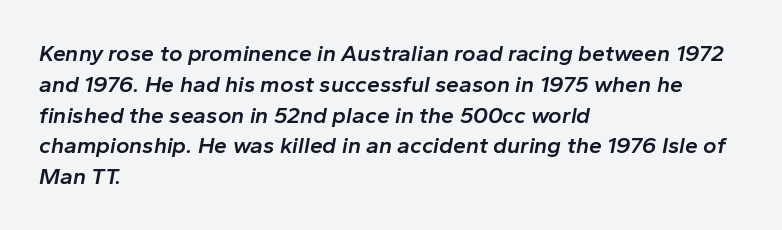
Each glyph is drawn with semibold strokes, heavier than normal yet not fully bold. Notice how descenders clear the ascenders below comfortably — that's standard leading. Glyph-to-glyph distance matches everyday printed text. The lines are quadded left.
